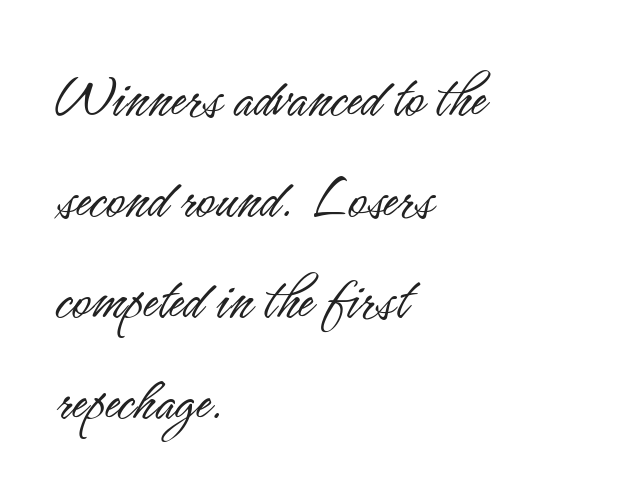
{"serif": "no", "bold": "no", "weight": "light", "width": "condensed", "stroke_contrast": "low", "x_height": "small", "monospaced": "no", "underline": "no", "align": "left", "line_spacing": "normal", "line_spacing_ratio": 1.58, "letter_spacing": "normal", "letter_spacing_em": 0.0, "glyph_px": 64}
